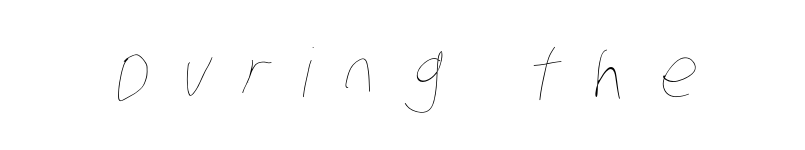
Q: Is the text bold? A: No.
Q: Is the text underlined? A: No.
Q: Is the spacing between letters normal or unusually wide? A: Unusually wide.
Q: Width (condensed, normal, or wide)? A: Condensed.
Q: Stroke contrast? A: Low.
Q: x-height? A: Large.
Q: Monospaced? A: No.
